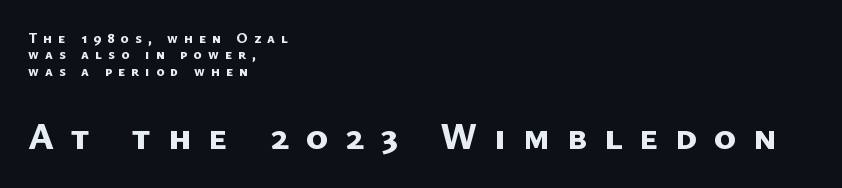
{"serif": "no", "bold": "yes", "weight": "bold", "width": "normal", "stroke_contrast": "low", "x_height": "medium", "monospaced": "no", "underline": "no", "align": "left", "line_spacing_ratio": 1.17, "letter_spacing": "wide", "letter_spacing_em": 0.44, "larger_block": "second", "size_ratio": 2.71, "glyph_px": 38}
